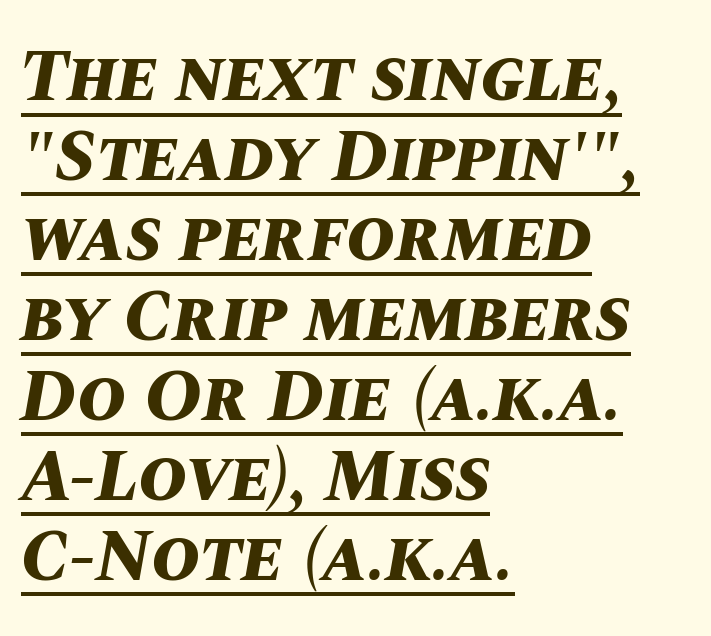
Q: Is the text bold? A: Yes.
Q: Is the text italic (slanted)? A: Yes, it leans right by about 10 degrees.
Q: Is the text underlined? A: Yes.
Q: How is the paragraph aligned? A: Left-aligned.
Q: Is the spacing between letters normal or unusually wide? A: Normal.
Q: Is the spacing between lines tight, normal or loose? A: Tight.
Q: Width (condensed, normal, or wide)? A: Normal.
Q: Stroke contrast? A: Medium.
Q: x-height? A: Large.
Q: Monospaced? A: No.
